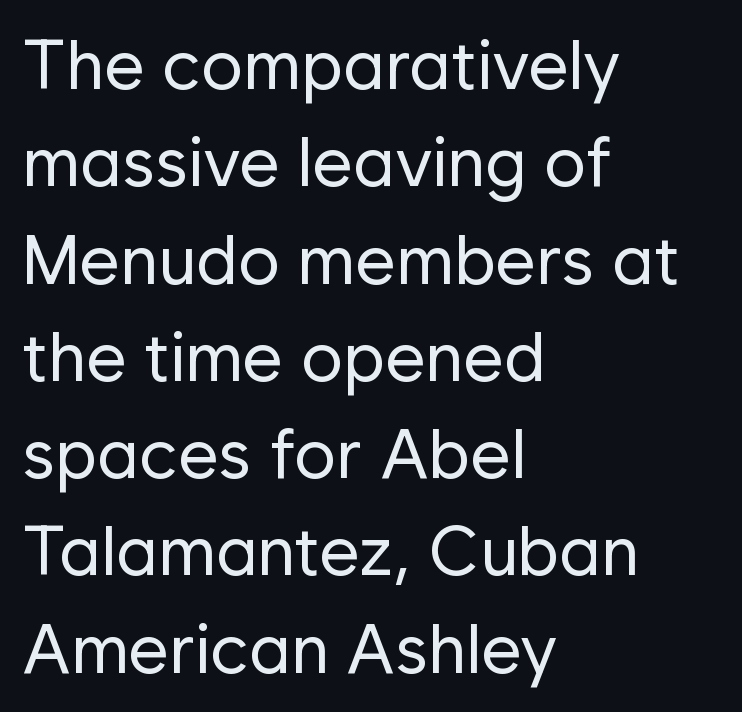
The image shows 70 px regular-weight sans-serif type, upright; set left-aligned, normal line spacing (1.39x), normal letter spacing, not underlined; low stroke contrast and a medium x-height.
